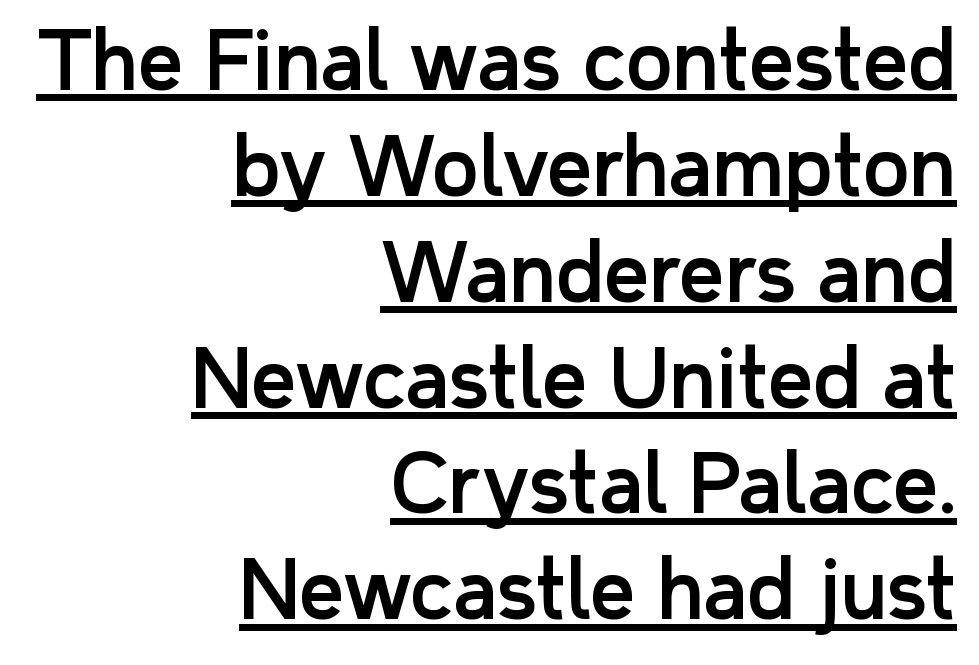
The typography opts for an upright posture over an oblique one. Honestly, the underline is the first thing you notice here. There is no visible air inserted between adjacent glyphs. Does the type have serifs? No, each stem ends abruptly.
